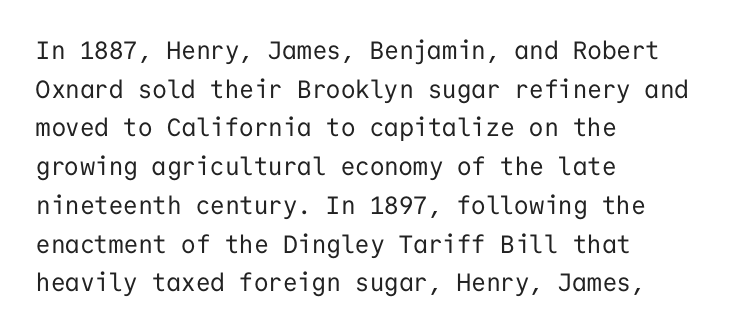
{"italic": "no", "bold": "no", "underline": "no", "align": "left", "line_spacing": "normal", "line_spacing_ratio": 1.55, "letter_spacing": "normal", "letter_spacing_em": 0.0, "glyph_px": 25}
